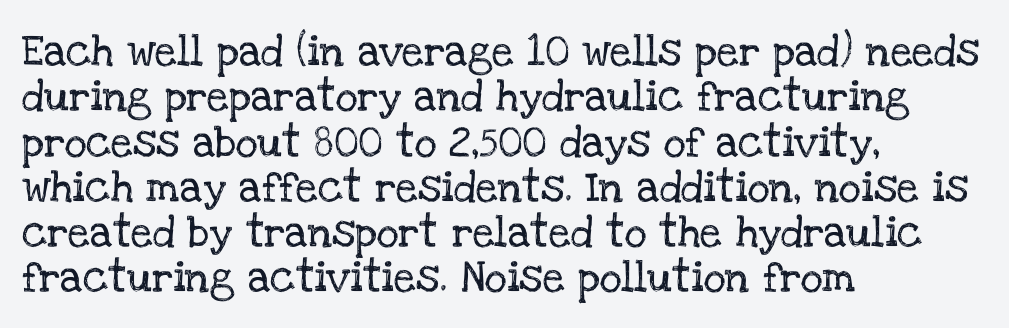
The image shows 31 px serif type, upright; set left-aligned, normal line spacing (1.46x), normal letter spacing, not underlined; low stroke contrast and a large x-height.
